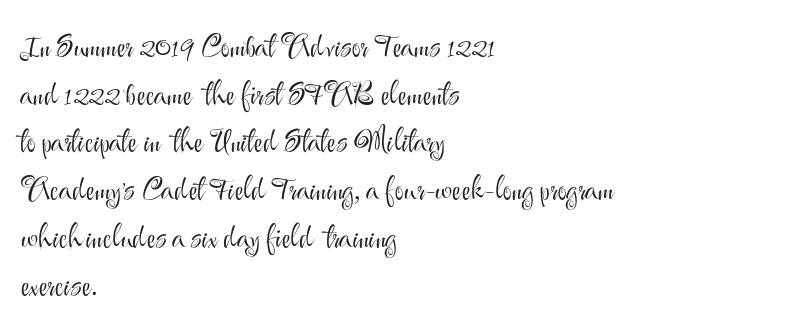
Q: Is the text bold? A: No.
Q: Is the typeface a serif or a sans-serif typeface? A: Sans-serif.
Q: Is the text underlined? A: No.
Q: How is the paragraph aligned? A: Left-aligned.
Q: Is the spacing between letters normal or unusually wide? A: Normal.
Q: Is the spacing between lines tight, normal or loose? A: Normal.
Q: Width (condensed, normal, or wide)? A: Normal.
Q: Stroke contrast? A: Medium.
Q: x-height? A: Small.
Q: Monospaced? A: No.
